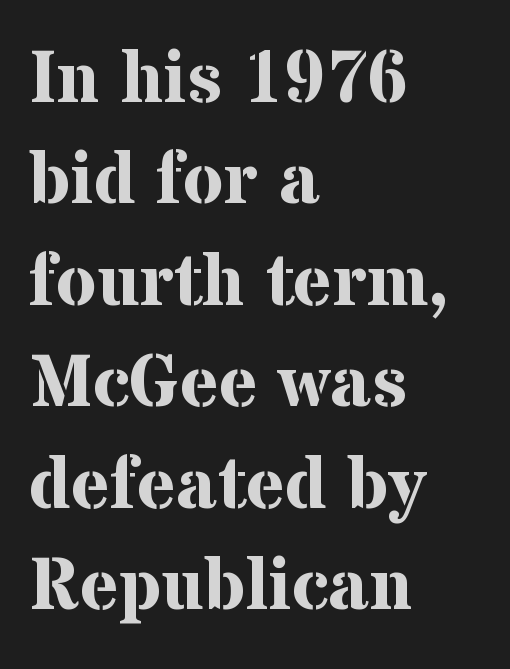
{"serif": "yes", "italic": "no", "bold": "yes", "weight": "bold", "width": "normal", "stroke_contrast": "medium", "x_height": "medium", "monospaced": "no", "underline": "no", "align": "left", "line_spacing": "normal", "line_spacing_ratio": 1.37, "letter_spacing": "normal", "letter_spacing_em": 0.0, "glyph_px": 74}
